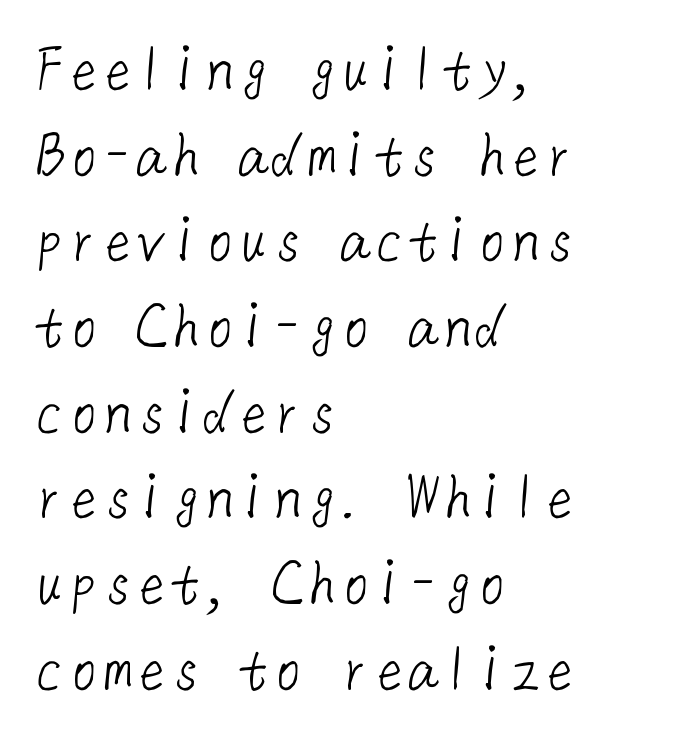
The image shows 68 px light sans-serif type; set left-aligned, normal line spacing (1.26x), normal letter spacing, not underlined; low stroke contrast and a medium x-height.
